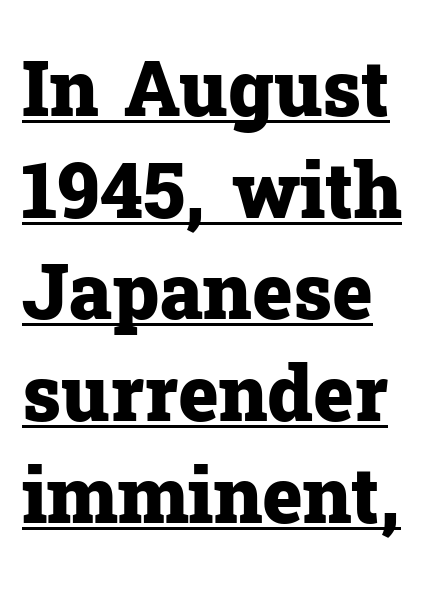
The image shows 77 px heavy serif type, upright; set left-aligned, normal line spacing (1.32x), normal letter spacing, underlined; low stroke contrast and a medium x-height.
